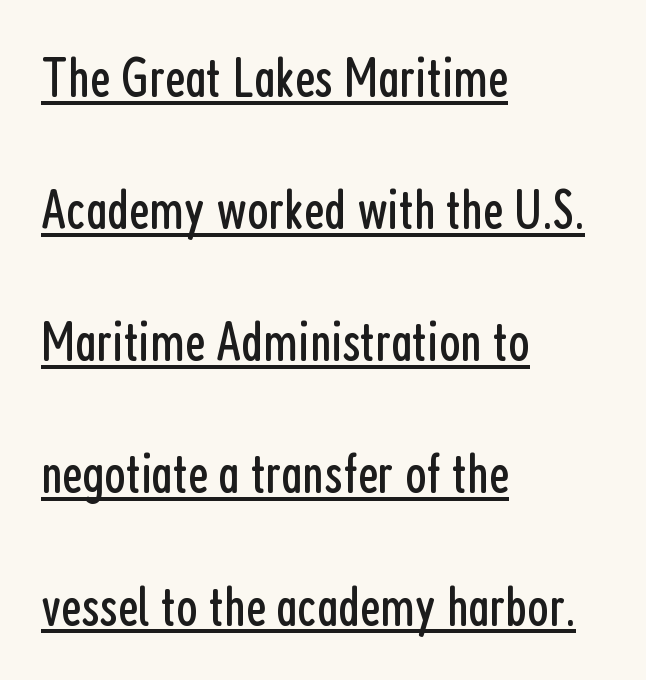
Q: Is the text bold? A: No.
Q: Is the text italic (slanted)? A: No, it is upright.
Q: Is the typeface a serif or a sans-serif typeface? A: Sans-serif.
Q: Is the text underlined? A: Yes.
Q: How is the paragraph aligned? A: Left-aligned.
Q: Is the spacing between letters normal or unusually wide? A: Normal.
Q: Is the spacing between lines tight, normal or loose? A: Loose.
Q: Width (condensed, normal, or wide)? A: Condensed.
Q: Stroke contrast? A: Low.
Q: x-height? A: Medium.
Q: Monospaced? A: No.
